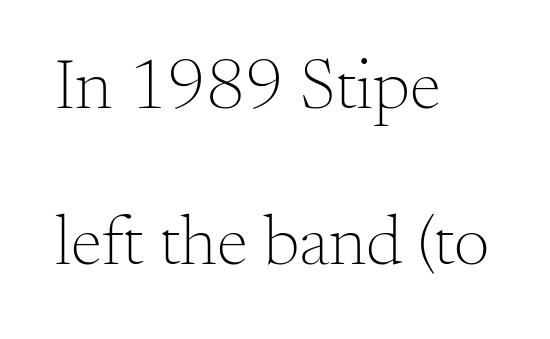
Unlike italic type, these characters show no tilt at all. Observe the ordinary spacing: letters are neighbours, not strangers. Type style note: has serifs. Rule under the text: the space is simply empty.
